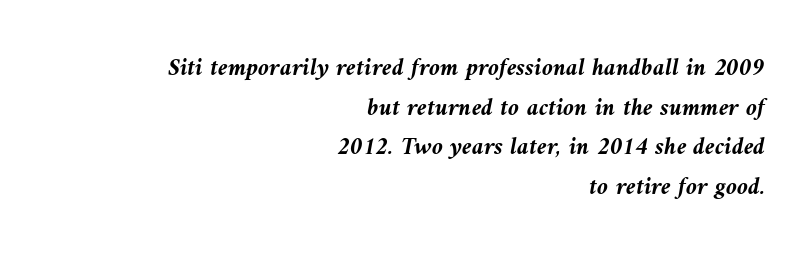
Q: Is the text bold? A: Yes.
Q: Is the text italic (slanted)? A: Yes, it leans left by about 10 degrees.
Q: Is the text underlined? A: No.
Q: How is the paragraph aligned? A: Right-aligned.
Q: Is the spacing between letters normal or unusually wide? A: Normal.
Q: Is the spacing between lines tight, normal or loose? A: Normal.
